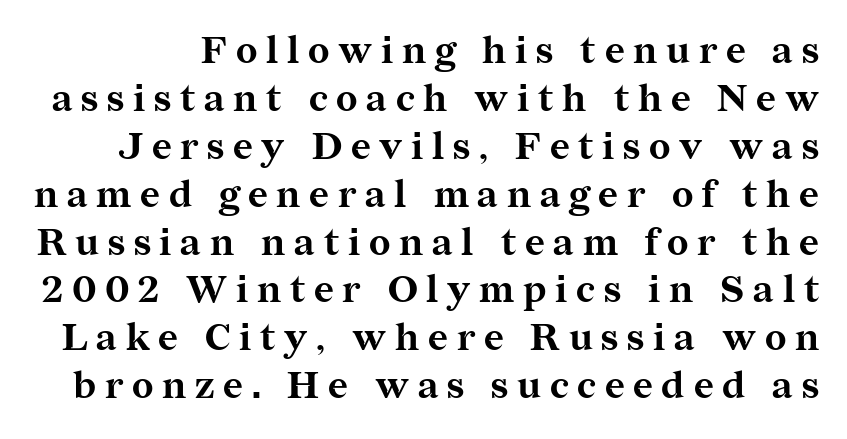
The image shows 38 px bold serif type, upright; set normal line spacing (1.26x), unusually wide letter spacing (+0.23 em), not underlined; medium stroke contrast and a medium x-height.
